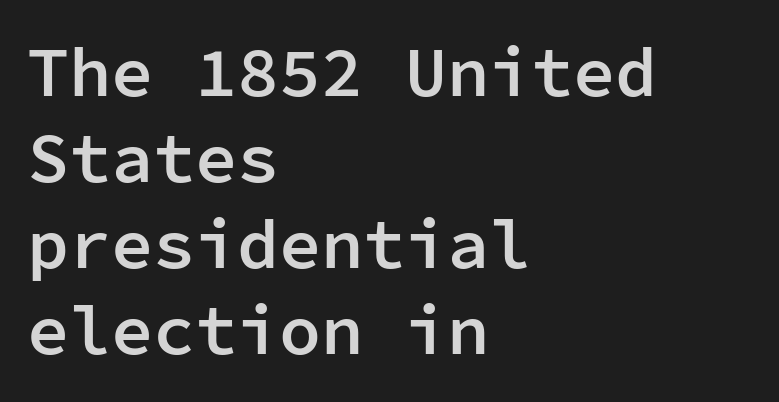
The image shows 70 px semibold sans-serif type, upright, monospaced; set left-aligned, line spacing 1.23x, normal letter spacing, not underlined; low stroke contrast and a medium x-height.
